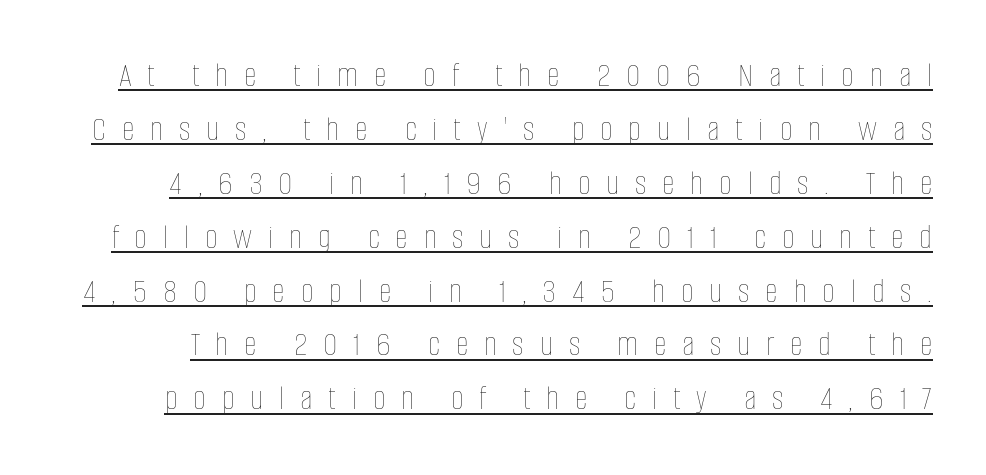
Q: Is the text bold? A: No.
Q: Is the text italic (slanted)? A: No, it is upright.
Q: Is the text underlined? A: Yes.
Q: Is the spacing between letters normal or unusually wide? A: Unusually wide.
Q: Is the spacing between lines tight, normal or loose? A: Normal.
Q: Width (condensed, normal, or wide)? A: Condensed.
Q: Stroke contrast? A: Low.
Q: x-height? A: Large.
Q: Monospaced? A: No.
